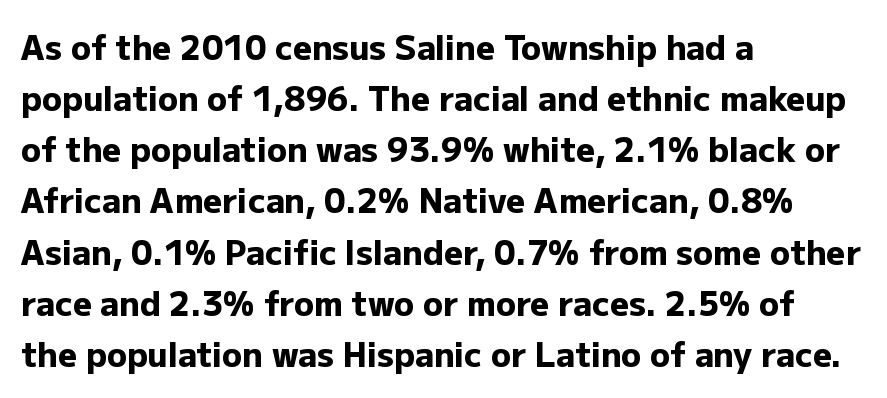
The image shows 33 px heavy sans-serif type, upright; set left-aligned, normal line spacing (1.55x), normal letter spacing, not underlined; low stroke contrast and a medium x-height.
